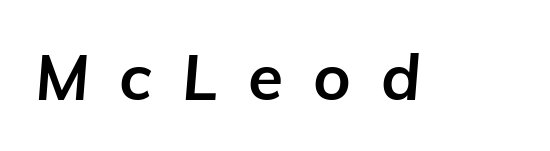
Q: Is the text bold? A: Yes.
Q: Is the text italic (slanted)? A: Yes, it leans right by about 5 degrees.
Q: Is the text underlined? A: No.
Q: Is the spacing between letters normal or unusually wide? A: Unusually wide.
Q: Width (condensed, normal, or wide)? A: Normal.
Q: Stroke contrast? A: Low.
Q: x-height? A: Medium.
Q: Monospaced? A: No.
